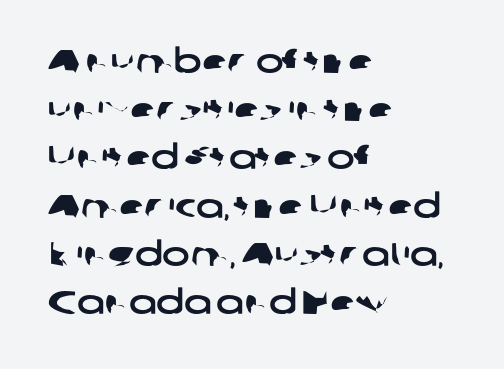
Each letter keeps its own natural width here, so spacing adapts to shape. Observe the ordinary spacing: letters are neighbours, not strangers. No word sits above an underline. A student would call this left alignment; a typographer would say flush left, rag right.
